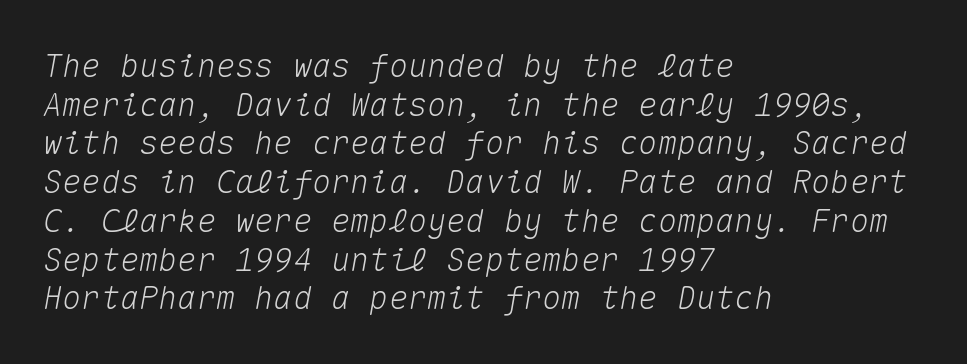
The image shows 32 px text type, italic (leaning right), monospaced; set left-aligned, line spacing 1.21x, normal letter spacing, not underlined; medium stroke contrast and a medium x-height.
